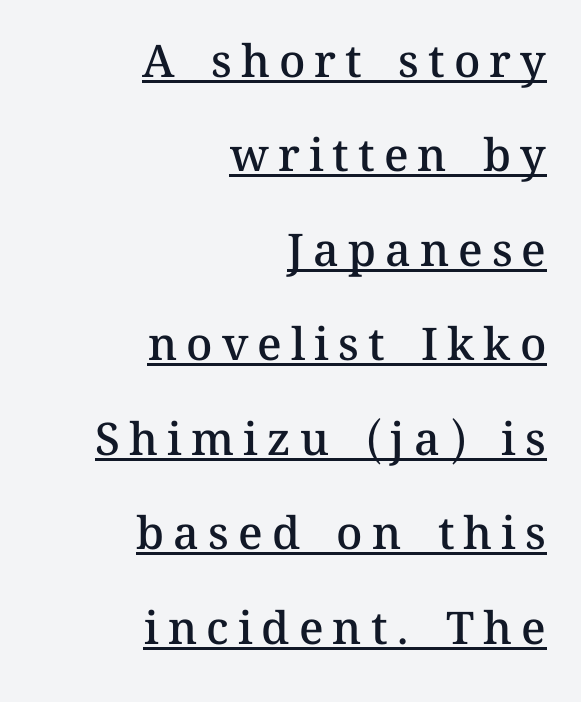
{"italic": "no", "bold": "semi", "weight": "semibold", "width": "normal", "stroke_contrast": "medium", "x_height": "medium", "monospaced": "no", "underline": "yes", "align": "right", "line_spacing": "loose", "line_spacing_ratio": 2.1, "letter_spacing": "wide", "letter_spacing_em": 0.2, "glyph_px": 45}
